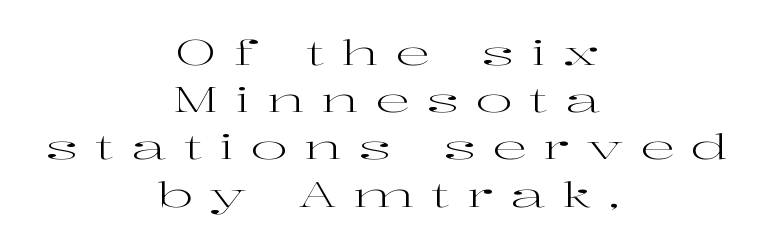
The image shows 35 px regular-weight, wide serif type, upright; set centered, normal line spacing (1.35x), unusually wide letter spacing (+0.47 em), not underlined; high stroke contrast and a medium x-height.
